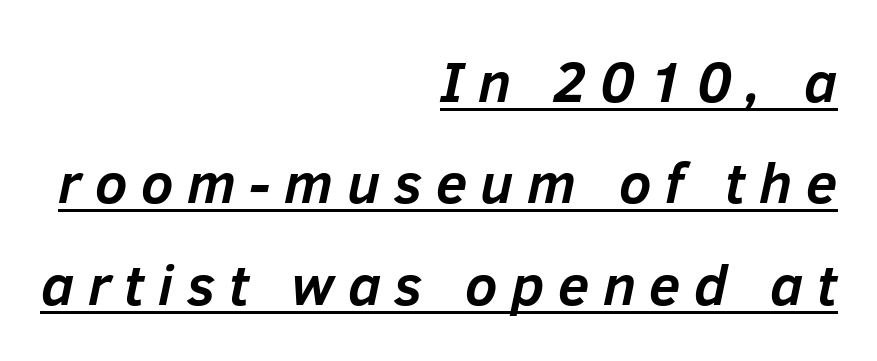
Q: Is the text bold? A: Yes.
Q: Is the text italic (slanted)? A: Yes, it leans right by about 12 degrees.
Q: Is the text underlined? A: Yes.
Q: How is the paragraph aligned? A: Right-aligned.
Q: Is the spacing between letters normal or unusually wide? A: Unusually wide.
Q: Width (condensed, normal, or wide)? A: Normal.
Q: Stroke contrast? A: Low.
Q: x-height? A: Medium.
Q: Monospaced? A: No.
